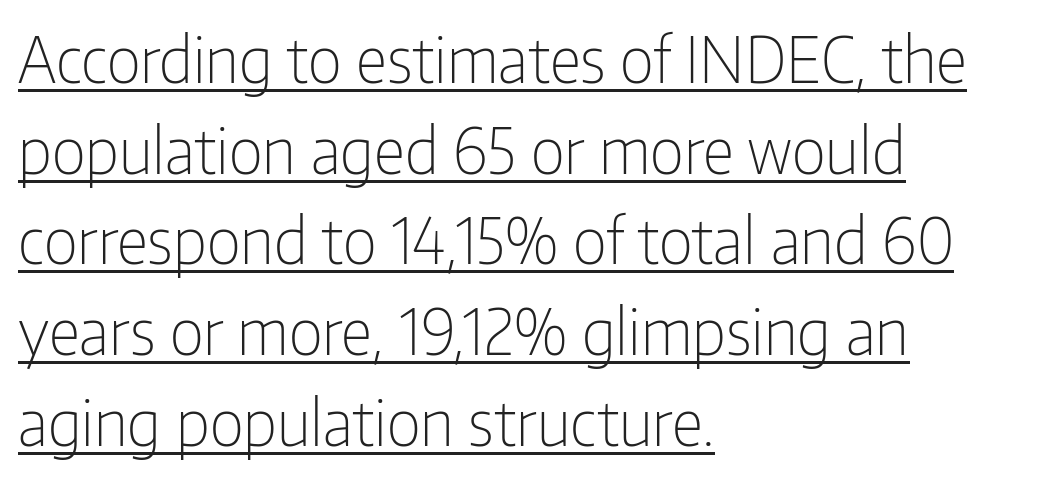
The image shows 63 px light, condensed sans-serif type, upright; set left-aligned, normal line spacing (1.44x), normal letter spacing, underlined; low stroke contrast and a medium x-height.
